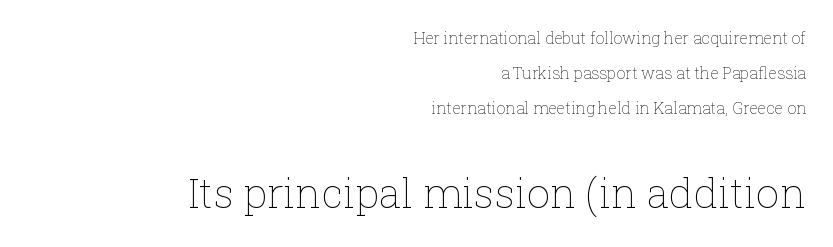
Compared with typical body copy, the letter spacing here is the same. The passage shown begins with its smaller block and ends with its larger one. Italic? Not at all — the glyphs are vertical. You could not count columns in this text — the font is proportionally spaced. The paragraph has a hard right edge and a soft left edge.
